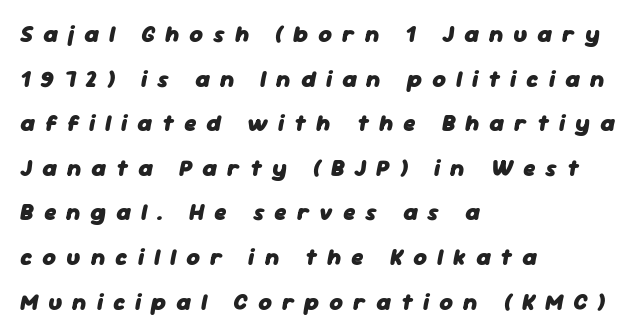
Q: Is the text bold? A: Yes.
Q: Is the text italic (slanted)? A: Yes, it leans right by about 11 degrees.
Q: Is the text underlined? A: No.
Q: How is the paragraph aligned? A: Left-aligned.
Q: Is the spacing between letters normal or unusually wide? A: Unusually wide.
Q: Is the spacing between lines tight, normal or loose? A: Loose.
